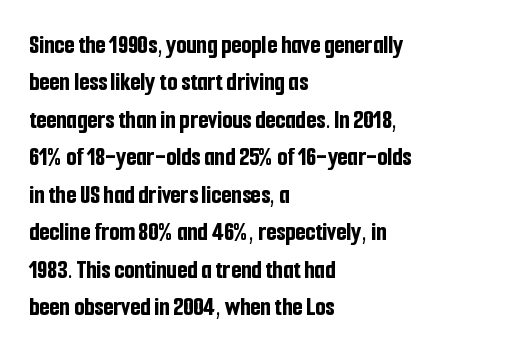
The image shows 26 px bold type, upright; set left-aligned, normal line spacing (1.44x), normal letter spacing, not underlined.
